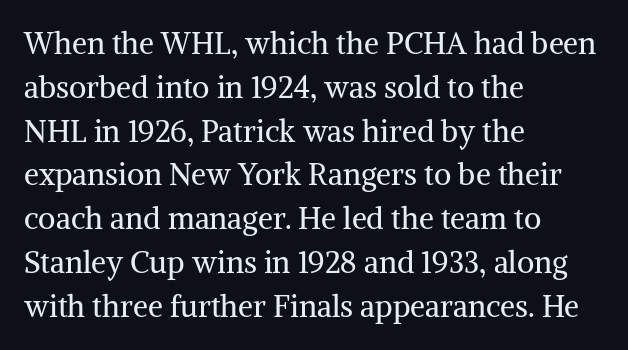
Q: Is the text bold? A: No.
Q: Is the text italic (slanted)? A: No, it is upright.
Q: Is the typeface a serif or a sans-serif typeface? A: Serif.
Q: Is the text underlined? A: No.
Q: How is the paragraph aligned? A: Left-aligned.
Q: Is the spacing between letters normal or unusually wide? A: Normal.
Q: Is the spacing between lines tight, normal or loose? A: Normal.
Q: Width (condensed, normal, or wide)? A: Normal.
Q: Stroke contrast? A: Medium.
Q: x-height? A: Medium.
Q: Monospaced? A: No.
